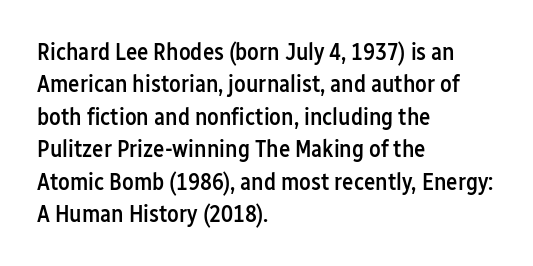
The image shows 24 px text type, upright; set left-aligned, normal line spacing (1.35x), normal letter spacing, not underlined.
